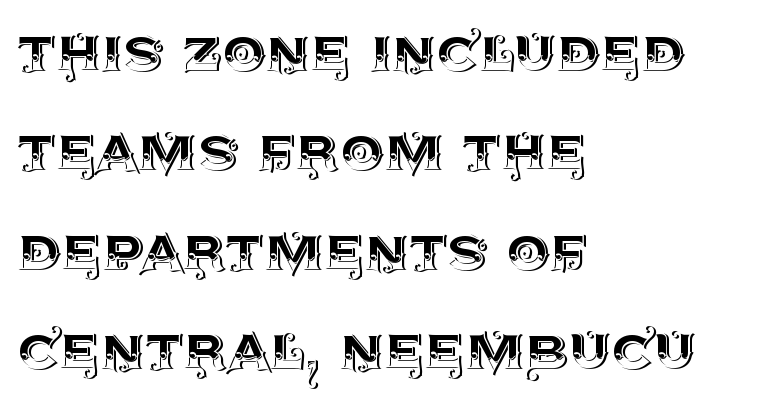
Q: Is the text italic (slanted)? A: No, it is upright.
Q: Is the text underlined? A: No.
Q: How is the paragraph aligned? A: Left-aligned.
Q: Is the spacing between letters normal or unusually wide? A: Normal.
Q: Is the spacing between lines tight, normal or loose? A: Normal.
Q: Width (condensed, normal, or wide)? A: Normal.
Q: x-height? A: Large.
Q: Monospaced? A: No.
